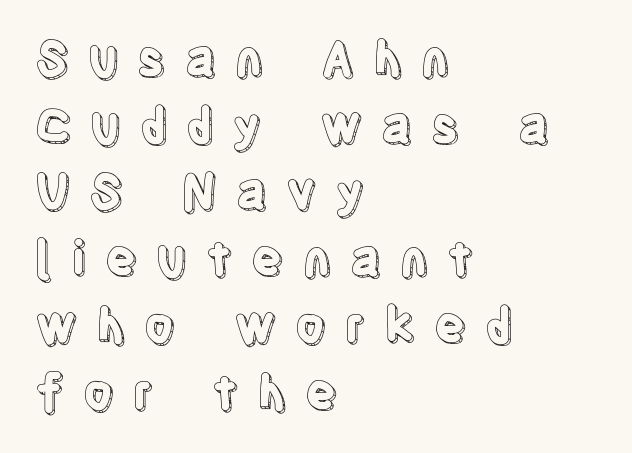
Typeset ragged right — the left edge is the straight one. This rendering features lettering with no underline. Characters remain perfectly vertical along every line. The rendering inserts visible extra space after every character.
